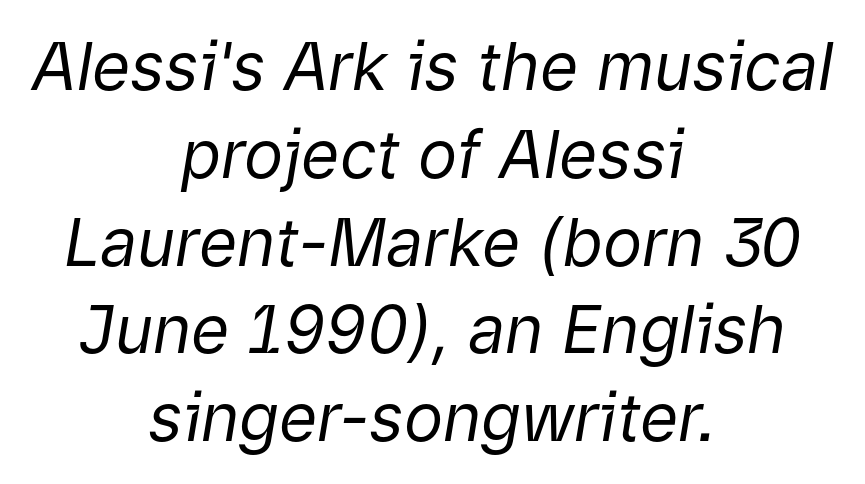
Q: Is the text bold? A: No.
Q: Is the text italic (slanted)? A: Yes, it leans right by about 9 degrees.
Q: Is the text underlined? A: No.
Q: How is the paragraph aligned? A: Centered.
Q: Is the spacing between letters normal or unusually wide? A: Normal.
Q: Is the spacing between lines tight, normal or loose? A: Normal.
Q: Width (condensed, normal, or wide)? A: Normal.
Q: Stroke contrast? A: Low.
Q: x-height? A: Medium.
Q: Monospaced? A: No.
